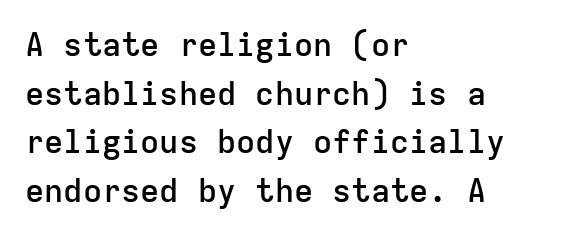
To sum up the face: it is a sans, with no serifs. Line spacing here is normal. The strip under each line holds only bare page. Look at the tracking — it's just the regular setting, nothing added. Looks like terminal output: every glyph gets an equal slot. The typography opts for an upright posture over an oblique one.
